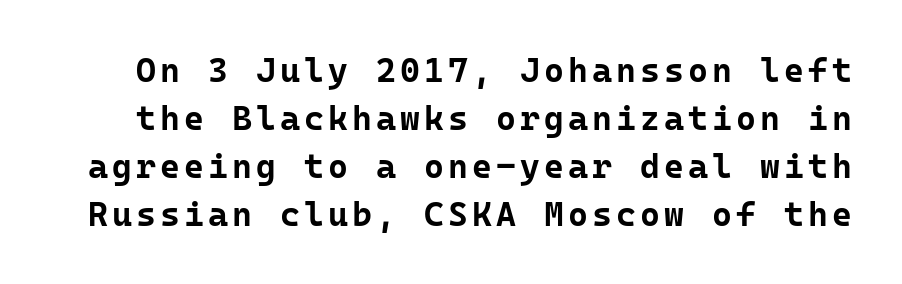
The image shows 34 px bold sans-serif type, upright, monospaced; set normal line spacing (1.41x), not underlined; low stroke contrast and a medium x-height.
